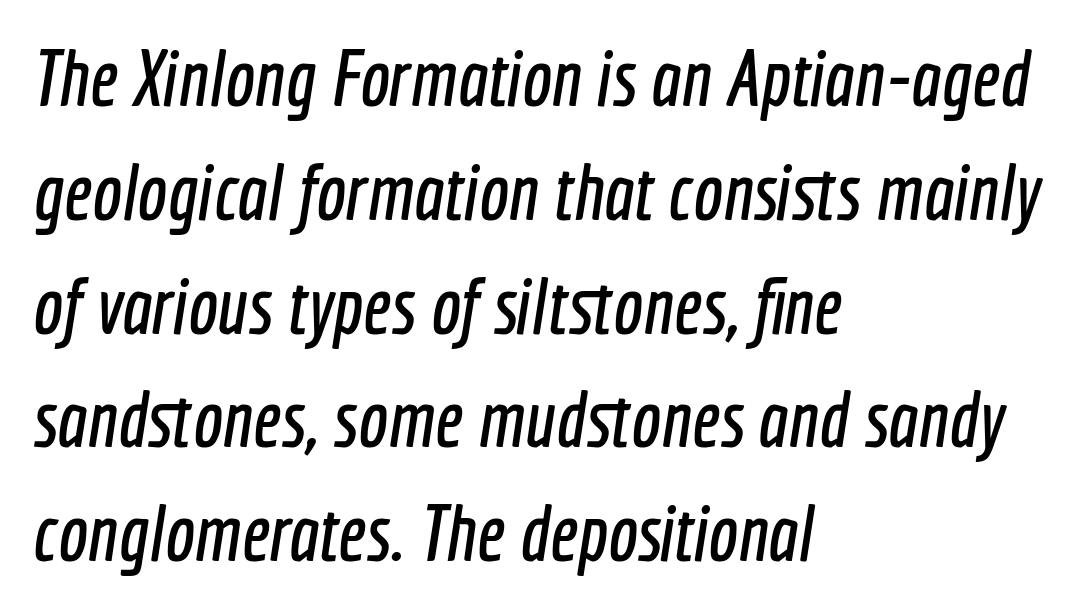
Q: Is the typeface a serif or a sans-serif typeface? A: Sans-serif.
Q: Is the text underlined? A: No.
Q: How is the paragraph aligned? A: Left-aligned.
Q: Is the spacing between letters normal or unusually wide? A: Normal.
Q: Is the spacing between lines tight, normal or loose? A: Normal.
Q: Width (condensed, normal, or wide)? A: Condensed.
Q: x-height? A: Medium.
Q: Monospaced? A: No.
